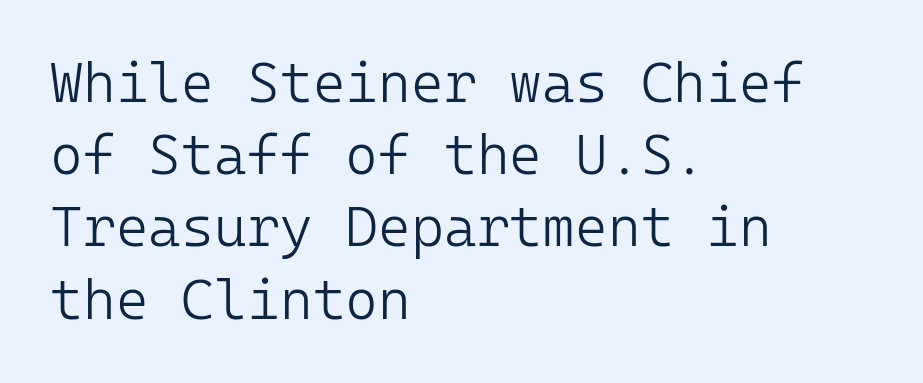
{"serif": "no", "italic": "no", "bold": "no", "weight": "light", "width": "normal", "stroke_contrast": "low", "x_height": "medium", "underline": "no", "align": "left", "line_spacing": "normal", "line_spacing_ratio": 1.29, "letter_spacing": "normal", "letter_spacing_em": 0.0, "glyph_px": 56}
